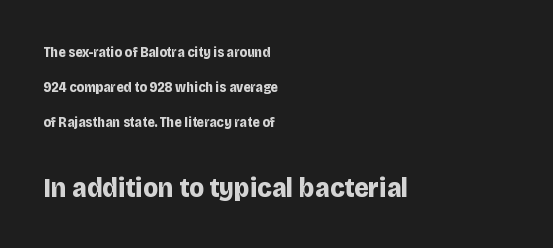
The letters stand upright; this is a roman face. Airy leading. Character widths vary here, with narrow letters taking less room than wide ones. The characters display no serif detailing; their extremities are plain. Top chunk: small. Bottom chunk: large.
